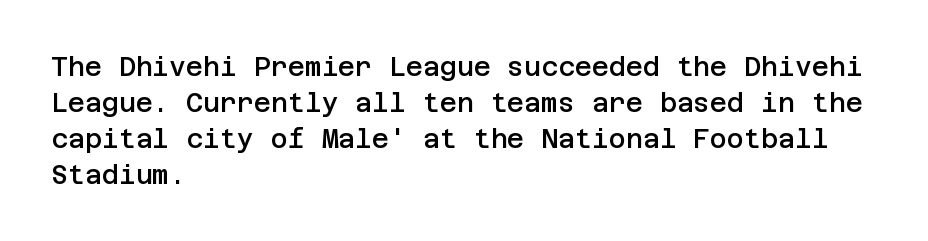
The image shows 26 px text type, upright; set left-aligned, normal line spacing (1.38x), normal letter spacing, not underlined.
